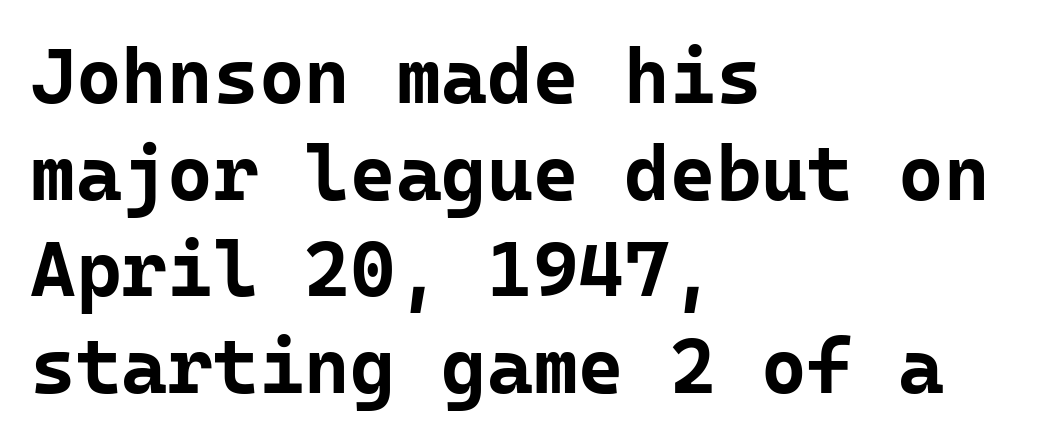
Q: Is the text bold? A: Yes.
Q: Is the text italic (slanted)? A: No, it is upright.
Q: Is the typeface a serif or a sans-serif typeface? A: Sans-serif.
Q: Is the text underlined? A: No.
Q: How is the paragraph aligned? A: Left-aligned.
Q: Is the spacing between letters normal or unusually wide? A: Normal.
Q: Width (condensed, normal, or wide)? A: Normal.
Q: Stroke contrast? A: Low.
Q: x-height? A: Medium.
Q: Monospaced? A: Yes.
